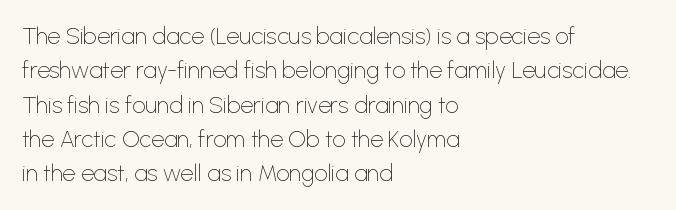
{"italic": "no", "bold": "no", "underline": "no", "align": "left", "line_spacing": "normal", "line_spacing_ratio": 1.49, "letter_spacing": "normal", "letter_spacing_em": 0.0, "glyph_px": 23}
